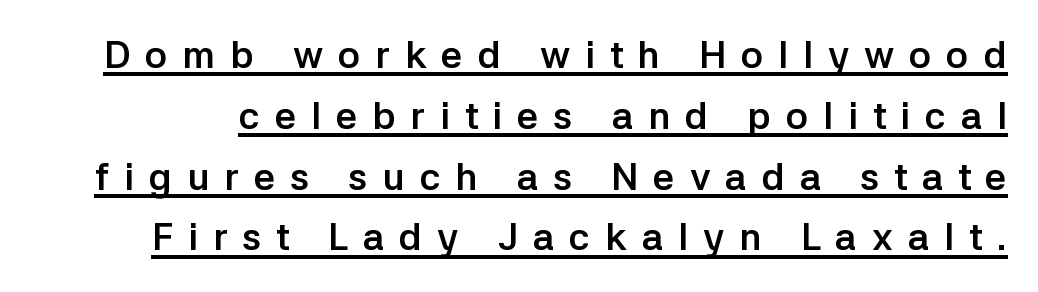
The image shows 38 px semibold sans-serif type, upright; set normal line spacing (1.6x), unusually wide letter spacing (+0.39 em), underlined; low stroke contrast and a medium x-height.
